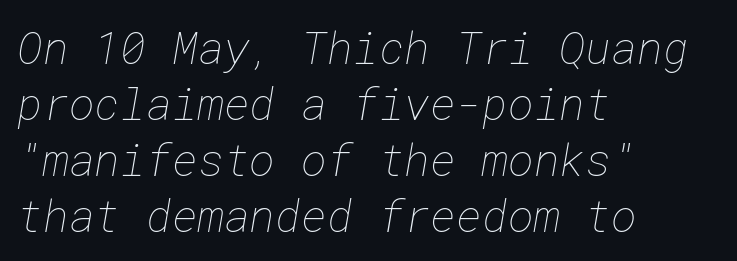
The image shows 44 px thin type; set left-aligned, normal line spacing (1.27x), normal letter spacing, not underlined; low stroke contrast and a medium x-height.
